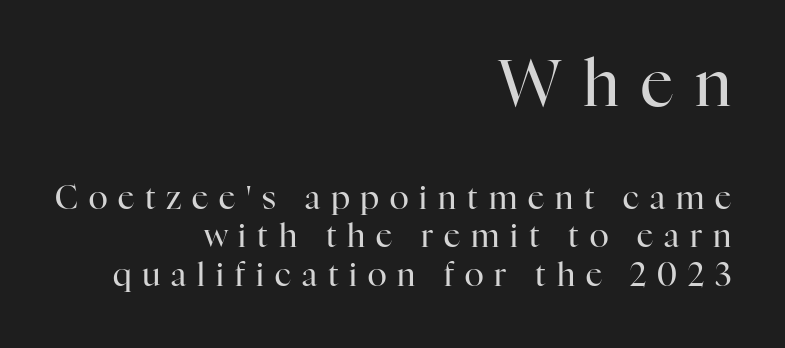
The image shows 64 px regular-weight serif type, upright; set right-aligned, line spacing 1.21x, unusually wide letter spacing (+0.34 em), not underlined; the first (top) block is 2.0x larger; high stroke contrast and a medium x-height.
